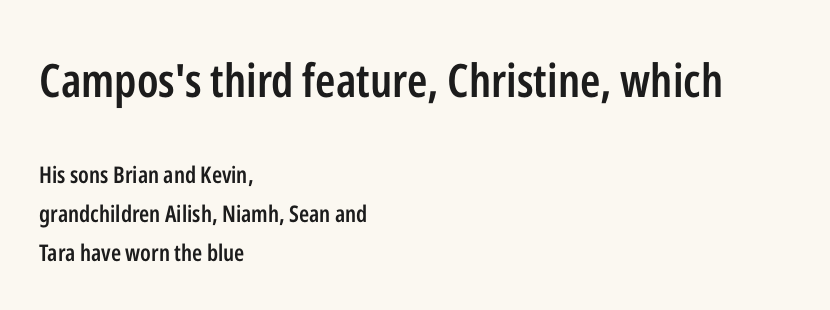
The image shows 46 px semibold, condensed sans-serif type, upright; set left-aligned, normal line spacing (1.7x), normal letter spacing, not underlined; the first (top) block is 2.0x larger; low stroke contrast and a medium x-height.
